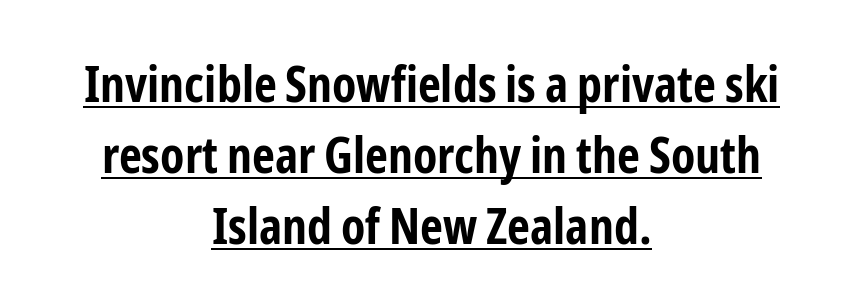
Q: Is the text bold? A: Yes.
Q: Is the text italic (slanted)? A: No, it is upright.
Q: Is the typeface a serif or a sans-serif typeface? A: Sans-serif.
Q: Is the text underlined? A: Yes.
Q: How is the paragraph aligned? A: Centered.
Q: Is the spacing between letters normal or unusually wide? A: Normal.
Q: Is the spacing between lines tight, normal or loose? A: Normal.
Q: Width (condensed, normal, or wide)? A: Condensed.
Q: Stroke contrast? A: Low.
Q: x-height? A: Medium.
Q: Monospaced? A: No.
